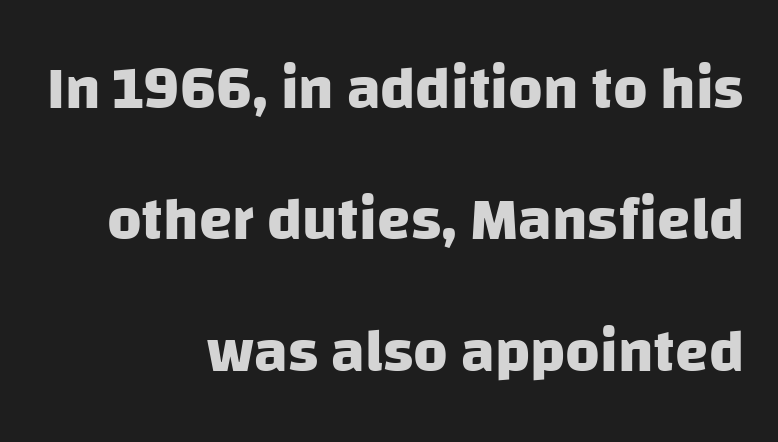
Q: Is the text bold? A: Yes.
Q: Is the typeface a serif or a sans-serif typeface? A: Sans-serif.
Q: Is the text underlined? A: No.
Q: How is the paragraph aligned? A: Right-aligned.
Q: Is the spacing between letters normal or unusually wide? A: Normal.
Q: Is the spacing between lines tight, normal or loose? A: Loose.
Q: Width (condensed, normal, or wide)? A: Normal.
Q: Stroke contrast? A: Low.
Q: x-height? A: Large.
Q: Monospaced? A: No.
